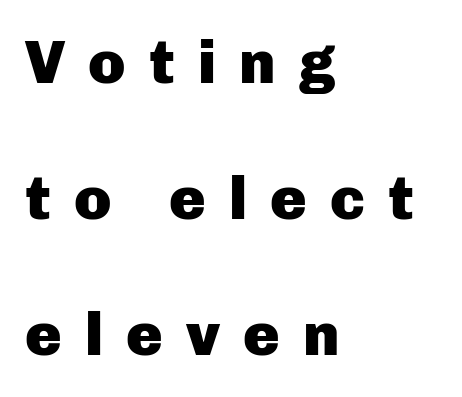
Q: Is the text bold? A: Yes.
Q: Is the text italic (slanted)? A: No, it is upright.
Q: Is the typeface a serif or a sans-serif typeface? A: Sans-serif.
Q: Is the text underlined? A: No.
Q: How is the paragraph aligned? A: Left-aligned.
Q: Is the spacing between letters normal or unusually wide? A: Unusually wide.
Q: Is the spacing between lines tight, normal or loose? A: Loose.
Q: Width (condensed, normal, or wide)? A: Normal.
Q: Stroke contrast? A: Low.
Q: x-height? A: Medium.
Q: Monospaced? A: No.
